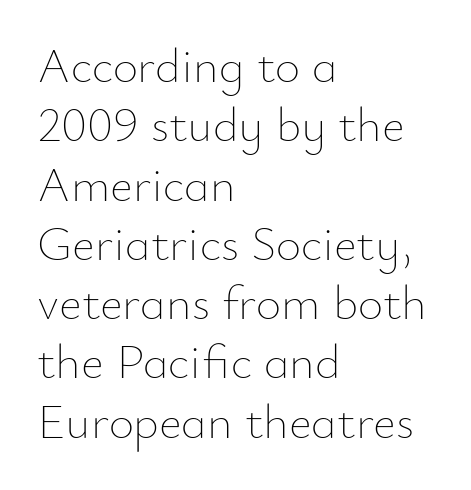
The passage shown is not underscored anywhere. No extra tracking has been applied to these lines. Horizontally, the lines are justified to the leading edge only. These lines are rendered in a variable-pitch font. Letters have the restrained weight of plain body copy at most.
